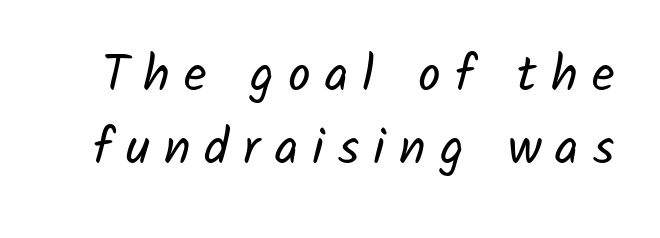
No heavy texture on the line: the type isn't bold. The space beneath each line is pristine and unruled. You could only call the tracking loose — the letters float apart. Leading matches the norm, producing a regular column. Is this a fixed-width face? No — the glyphs have proportional, varying widths. The letters carry no serifs — their stems end cleanly without finishing strokes.
